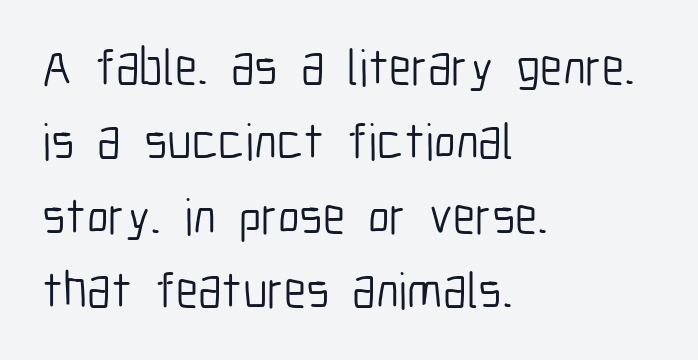
Q: Is the text bold? A: No.
Q: Is the text italic (slanted)? A: No, it is upright.
Q: Is the typeface a serif or a sans-serif typeface? A: Sans-serif.
Q: Is the text underlined? A: No.
Q: How is the paragraph aligned? A: Left-aligned.
Q: Is the spacing between letters normal or unusually wide? A: Normal.
Q: Is the spacing between lines tight, normal or loose? A: Normal.
Q: Width (condensed, normal, or wide)? A: Condensed.
Q: Stroke contrast? A: Low.
Q: x-height? A: Medium.
Q: Monospaced? A: No.
